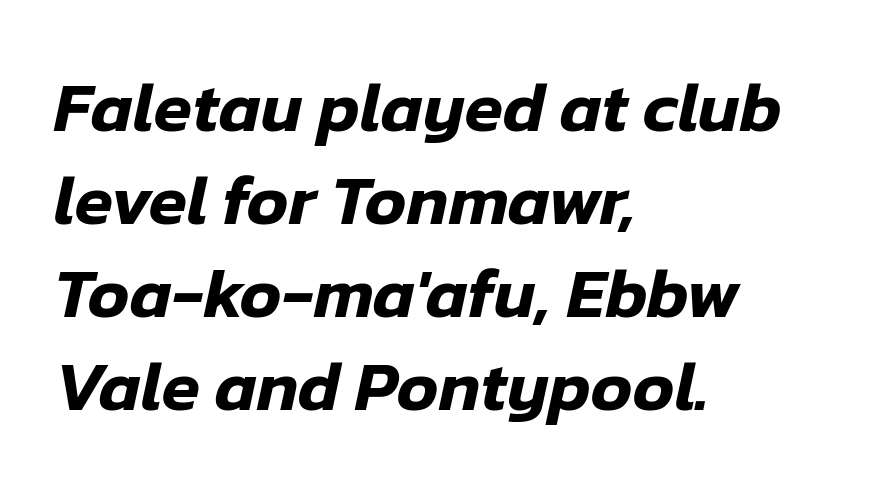
The image shows 70 px text type, italic (leaning right); set left-aligned, normal line spacing (1.33x), normal letter spacing, not underlined; low stroke contrast and a medium x-height.
